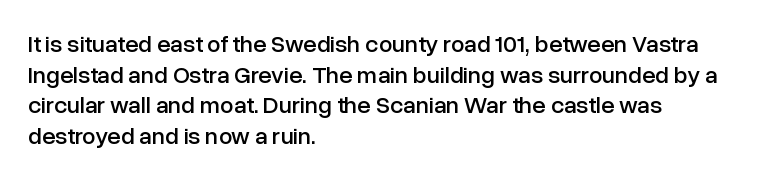
{"italic": "no", "underline": "no", "align": "left", "line_spacing": "normal", "line_spacing_ratio": 1.28, "letter_spacing": "normal", "letter_spacing_em": 0.0, "glyph_px": 24}
